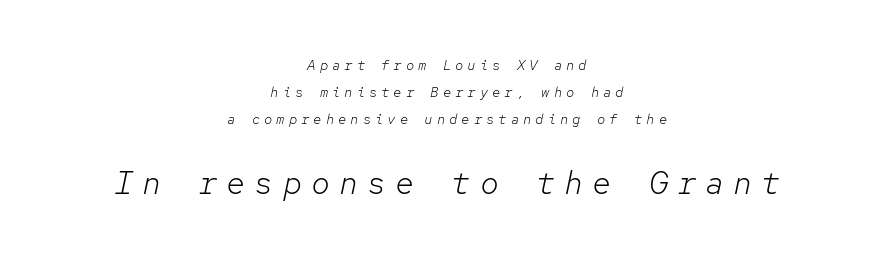
Q: Is the text bold? A: No.
Q: Is the text italic (slanted)? A: Yes, it leans right by about 12 degrees.
Q: Is the text underlined? A: No.
Q: How is the paragraph aligned? A: Centered.
Q: Is the spacing between letters normal or unusually wide? A: Unusually wide.
Q: Is the spacing between lines tight, normal or loose? A: Loose.
Q: Which block of text is set in a larger size, the first (top) or the second (bottom)? A: The second (bottom) one.
Q: Width (condensed, normal, or wide)? A: Normal.
Q: Stroke contrast? A: Low.
Q: x-height? A: Medium.
Q: Monospaced? A: Yes.
